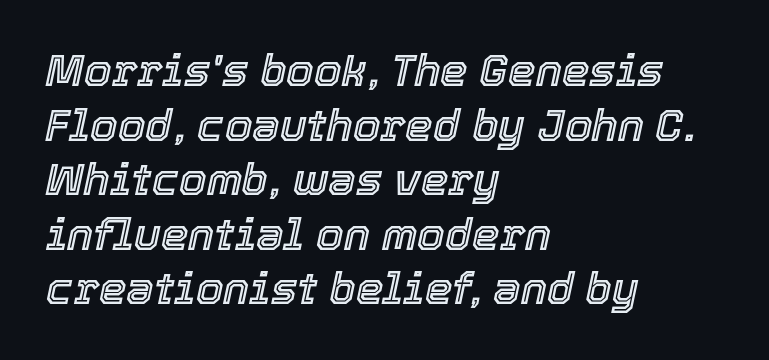
{"italic": "yes", "lean": "right", "slant_degrees": 12, "width": "normal", "x_height": "medium", "monospaced": "no", "underline": "no", "align": "left", "line_spacing_ratio": 1.24, "letter_spacing": "normal", "letter_spacing_em": 0.0, "glyph_px": 44}
